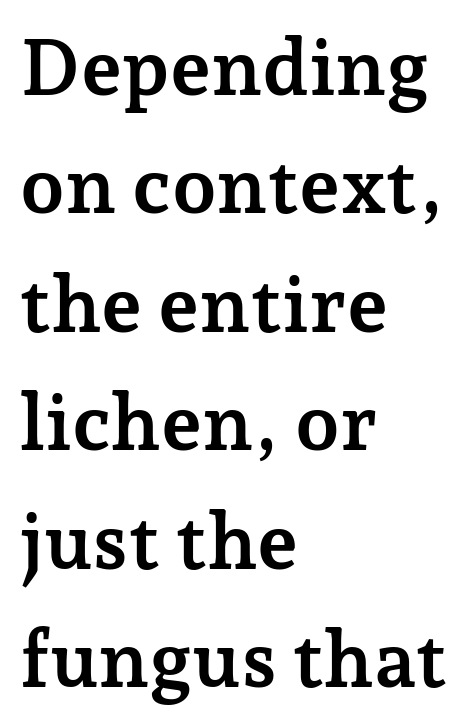
Type style note: has serifs. This block has exactly the height ordinary leading produces. Strokes here are thick enough to call this a true bold. Here the glyphs are tracked normally, forming tight word shapes. Clear beneath every line of the passage. Varying glyph widths throughout — classic text-font behaviour.
